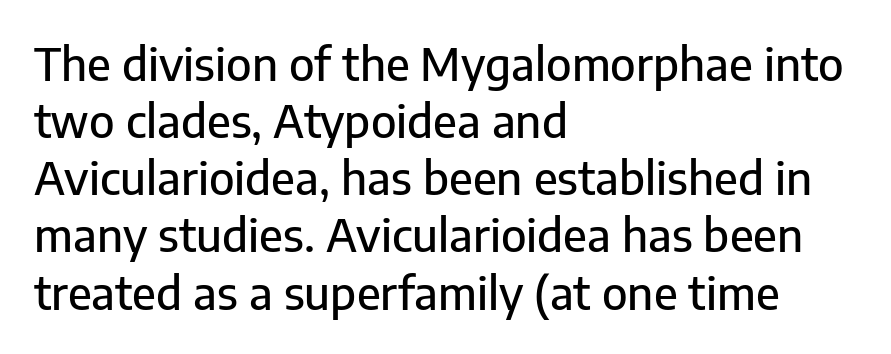
{"serif": "no", "italic": "no", "width": "normal", "stroke_contrast": "low", "x_height": "medium", "monospaced": "no", "underline": "no", "align": "left", "line_spacing": "normal", "line_spacing_ratio": 1.27, "letter_spacing": "normal", "letter_spacing_em": 0.0, "glyph_px": 45}
